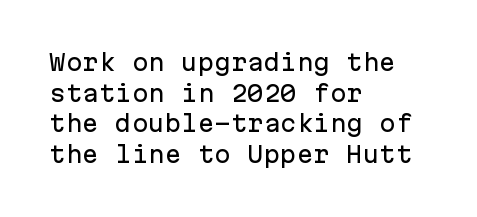
The image shows 22 px text type, upright; set left-aligned, normal line spacing (1.39x), normal letter spacing, not underlined.
